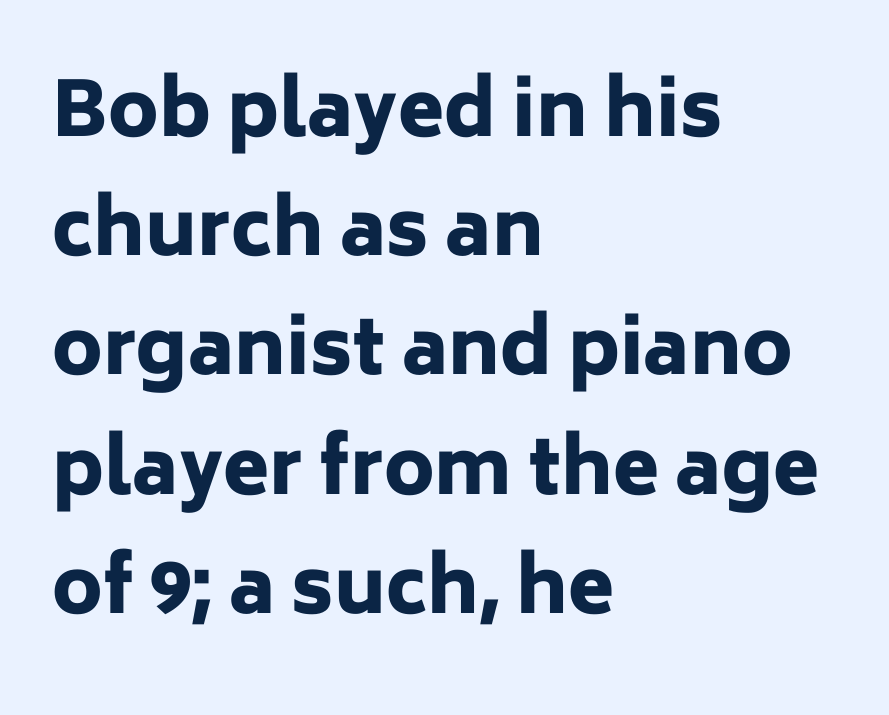
{"serif": "no", "italic": "no", "bold": "yes", "weight": "heavy", "width": "normal", "stroke_contrast": "low", "x_height": "medium", "monospaced": "no", "underline": "no", "align": "left", "line_spacing": "normal", "line_spacing_ratio": 1.59, "letter_spacing": "normal", "letter_spacing_em": 0.0, "glyph_px": 75}
